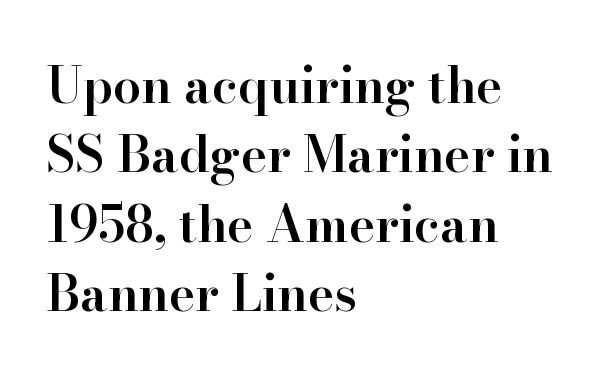
The image shows 50 px semibold serif type, upright; set left-aligned, normal line spacing (1.39x), normal letter spacing, not underlined; high stroke contrast and a small x-height.
